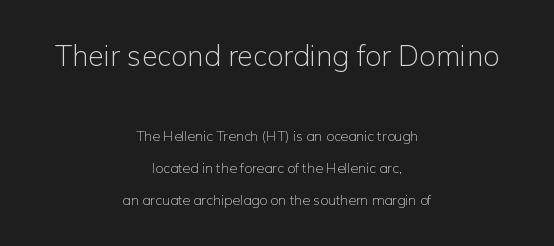
The image shows 29 px light sans-serif type, upright; set centered, loose line spacing (2.3x), normal letter spacing, not underlined; the first (top) block is 2.07x larger; low stroke contrast and a medium x-height.
